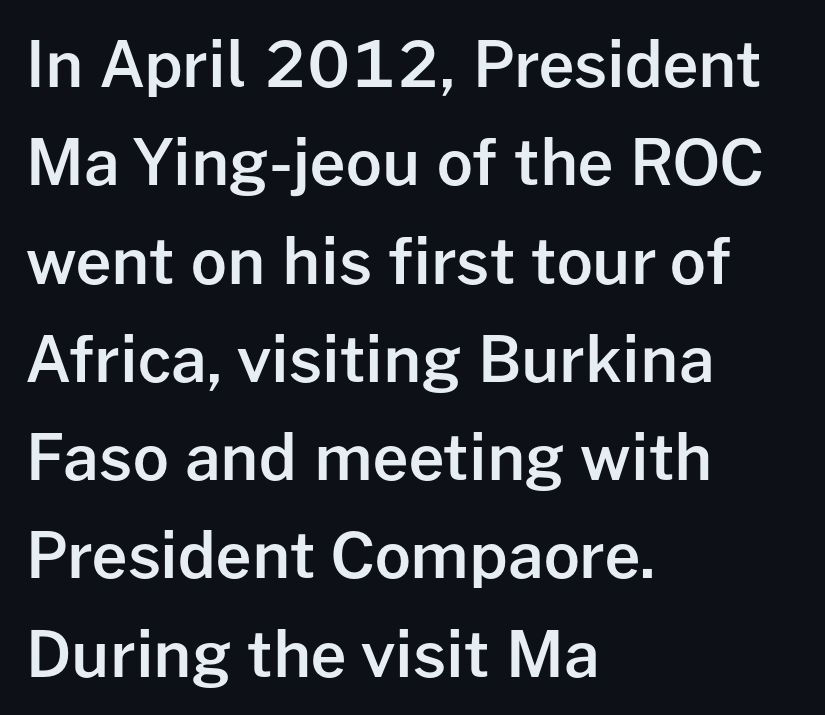
Plain, unruled lines of type. Check where the strokes stop: nothing finishes them off — pure sans. Italic? Not at all — the glyphs are vertical. Heft: intermediate — a semibold. These lines are rendered in a variable-pitch font. The rendering uses a moderate line-height, typical for paragraphs.
